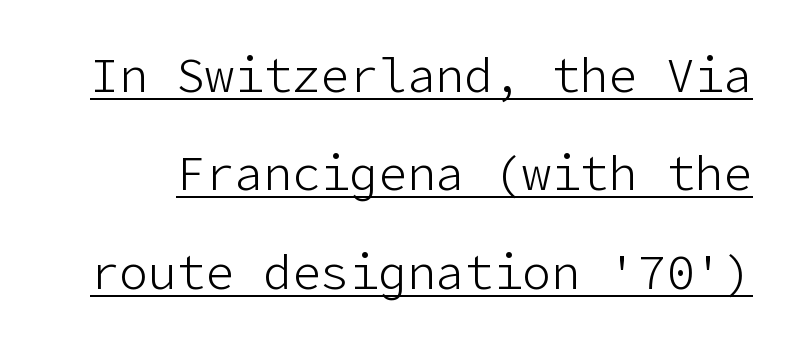
{"serif": "no", "italic": "no", "bold": "no", "weight": "light", "width": "normal", "stroke_contrast": "low", "x_height": "medium", "underline": "yes", "line_spacing": "loose", "line_spacing_ratio": 2.05, "letter_spacing": "normal", "letter_spacing_em": 0.0, "glyph_px": 48}
